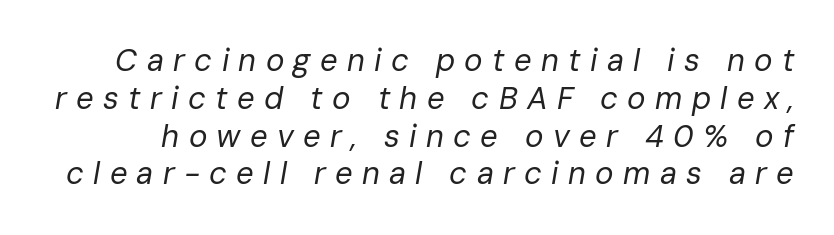
Summary of weight: not heavy and not bold. Tracking here is generous; glyphs stand well apart from one another. Slant detected: the letters are inclined. A typesetter would call this proportional, since set widths differ per character.
